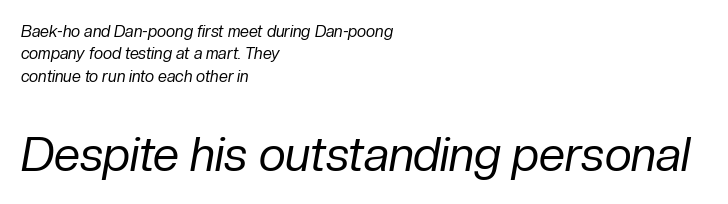
Q: Is the text bold? A: No.
Q: Is the text italic (slanted)? A: Yes, it leans right by about 10 degrees.
Q: Is the text underlined? A: No.
Q: How is the paragraph aligned? A: Left-aligned.
Q: Is the spacing between letters normal or unusually wide? A: Normal.
Q: Is the spacing between lines tight, normal or loose? A: Normal.
Q: Which block of text is set in a larger size, the first (top) or the second (bottom)? A: The second (bottom) one.
Q: Width (condensed, normal, or wide)? A: Normal.
Q: Stroke contrast? A: Low.
Q: x-height? A: Medium.
Q: Monospaced? A: No.
